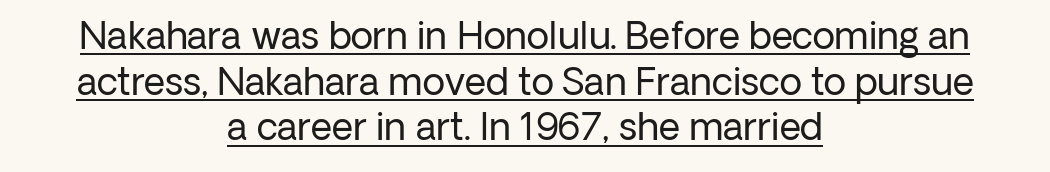
Q: Is the text bold? A: No.
Q: Is the text italic (slanted)? A: No, it is upright.
Q: Is the typeface a serif or a sans-serif typeface? A: Sans-serif.
Q: Is the text underlined? A: Yes.
Q: How is the paragraph aligned? A: Centered.
Q: Is the spacing between letters normal or unusually wide? A: Normal.
Q: Width (condensed, normal, or wide)? A: Normal.
Q: Stroke contrast? A: Low.
Q: x-height? A: Medium.
Q: Monospaced? A: No.
